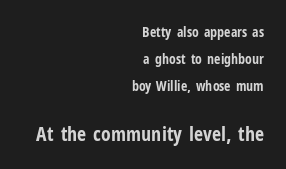
Q: Is the text bold? A: Yes.
Q: Is the text italic (slanted)? A: No, it is upright.
Q: Is the text underlined? A: No.
Q: How is the paragraph aligned? A: Right-aligned.
Q: Is the spacing between letters normal or unusually wide? A: Normal.
Q: Is the spacing between lines tight, normal or loose? A: Loose.
Q: Which block of text is set in a larger size, the first (top) or the second (bottom)? A: The second (bottom) one.
